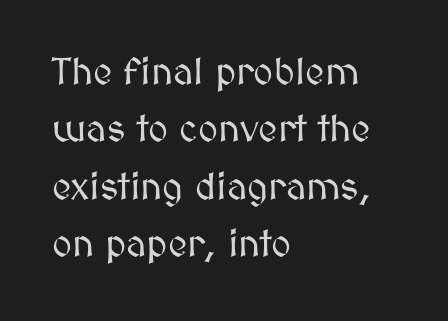
The image shows 38 px text type, upright; set left-aligned, normal line spacing (1.51x), normal letter spacing, not underlined; medium stroke contrast and a medium x-height.
